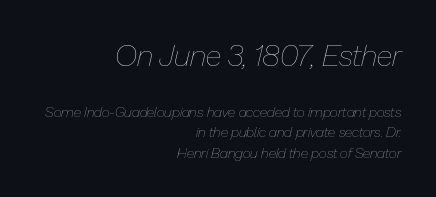
The image shows 30 px thin type, italic (leaning right); set right-aligned, normal line spacing (1.44x), normal letter spacing, not underlined; the first (top) block is 2.14x larger; low stroke contrast and a medium x-height.
